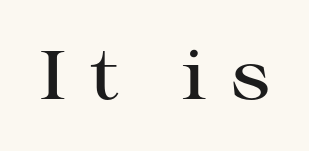
Q: Is the text bold? A: Semi-bold.
Q: Is the text italic (slanted)? A: No, it is upright.
Q: Is the typeface a serif or a sans-serif typeface? A: Serif.
Q: Is the text underlined? A: No.
Q: Is the spacing between letters normal or unusually wide? A: Unusually wide.
Q: Width (condensed, normal, or wide)? A: Wide.
Q: Stroke contrast? A: High.
Q: x-height? A: Medium.
Q: Monospaced? A: No.
